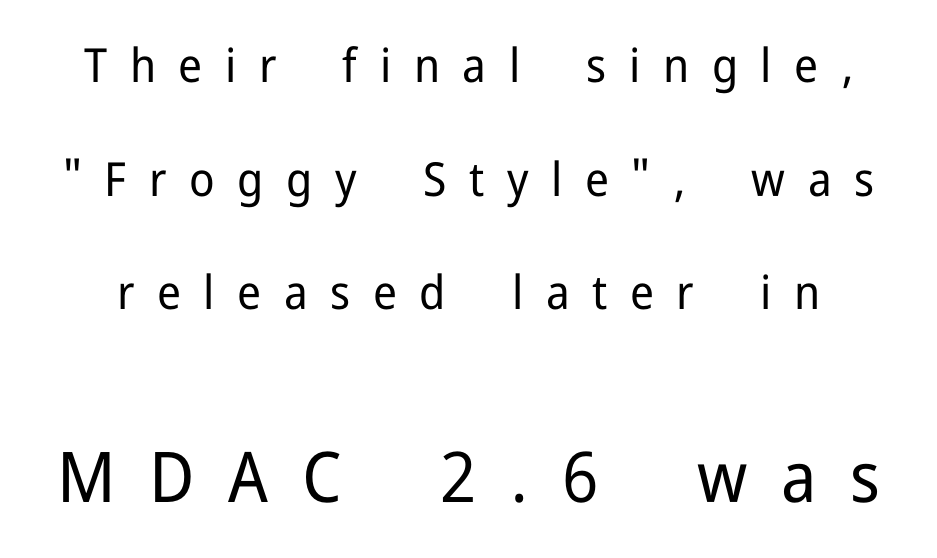
Q: Is the text bold? A: No.
Q: Is the text italic (slanted)? A: No, it is upright.
Q: Is the typeface a serif or a sans-serif typeface? A: Sans-serif.
Q: Is the text underlined? A: No.
Q: Is the spacing between letters normal or unusually wide? A: Unusually wide.
Q: Is the spacing between lines tight, normal or loose? A: Loose.
Q: Which block of text is set in a larger size, the first (top) or the second (bottom)? A: The second (bottom) one.
Q: Width (condensed, normal, or wide)? A: Normal.
Q: Stroke contrast? A: Low.
Q: x-height? A: Medium.
Q: Monospaced? A: No.
